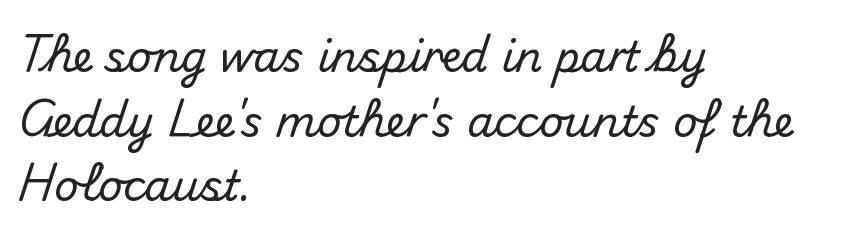
The image shows 42 px sans-serif type; set left-aligned, normal line spacing (1.54x), normal letter spacing, not underlined; medium stroke contrast and a small x-height.
